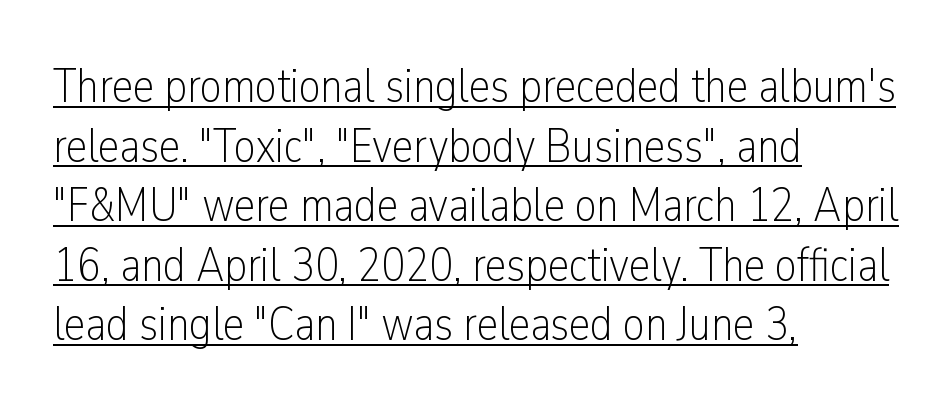
Compared with a centered layout, this one pins lines to the left instead. Note the varied advance widths — an 'i' is clearly narrower than an 'm'. Nothing heavy about these letters — not bold at all. Examine the stroke ends and you'll find no serifs. How are the letters spaced? Ordinarily, with no added tracking.
